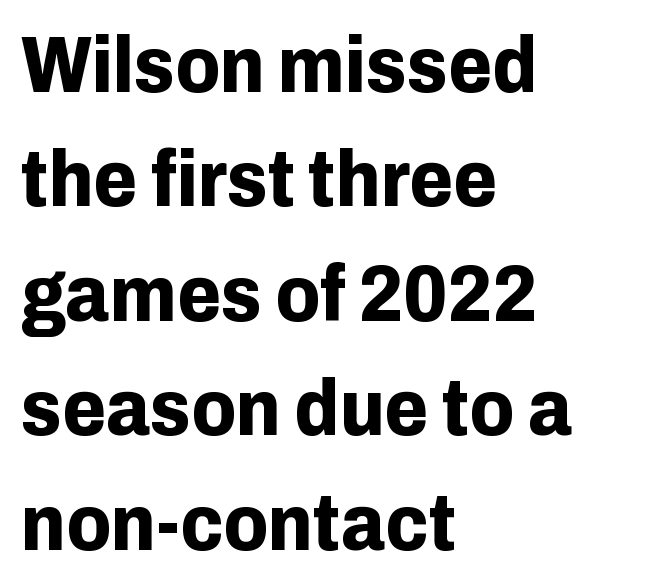
Stroke terminals: plain, sans-serif. Students, note that the glyphs here touch the page at normal intervals. The paragraph has a hard left edge and a soft right edge. Rows of type keep a routine distance in the vertical direction. A typesetter would call this proportional, since set widths differ per character. Underlining? Definitely not there.
